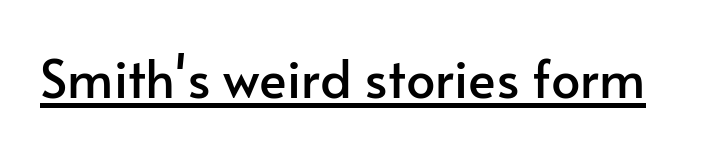
Proportional: the letters do not fall into vertical columns. Is there an underline? Yes — a line sits under the letters. You could call the tracking neutral — neither tight nor loose. You can tell from the bare stems that sans-serif type was used.
